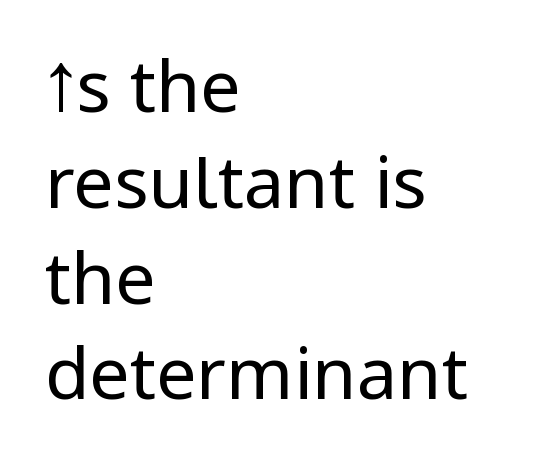
The paragraph has a hard left edge and a soft right edge. The horizontal fit of the characters is conventional and even. Notice how the stems are strictly vertical — no italics here. Does the leading feel generous? No, just average.
